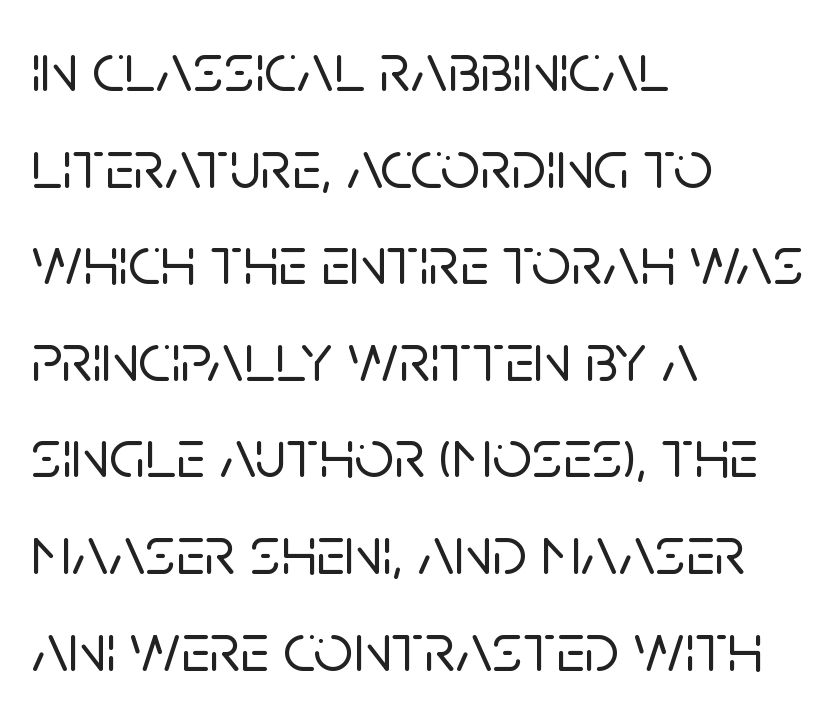
The image shows 70 px sans-serif type, upright; set left-aligned, normal line spacing (1.38x), normal letter spacing, not underlined; low stroke contrast and a large x-height.
